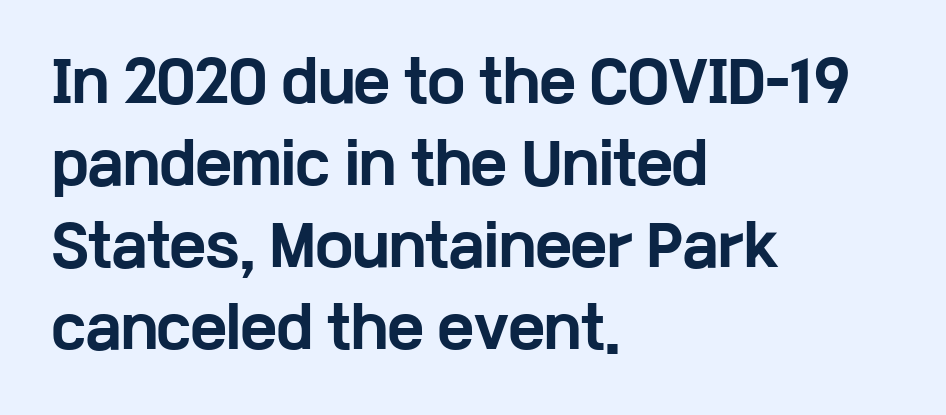
The image shows 55 px bold, wide sans-serif type, upright; set left-aligned, normal line spacing (1.49x), normal letter spacing, not underlined; low stroke contrast and a medium x-height.
